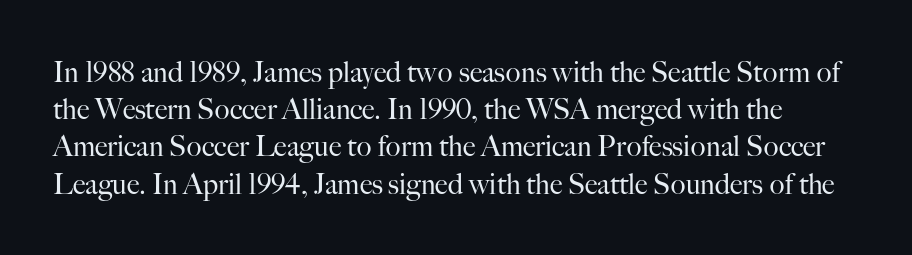
{"serif": "yes", "italic": "no", "bold": "no", "weight": "regular", "width": "normal", "stroke_contrast": "high", "x_height": "small", "monospaced": "no", "underline": "no", "line_spacing": "normal", "line_spacing_ratio": 1.33, "letter_spacing": "normal", "letter_spacing_em": 0.0, "glyph_px": 28}
